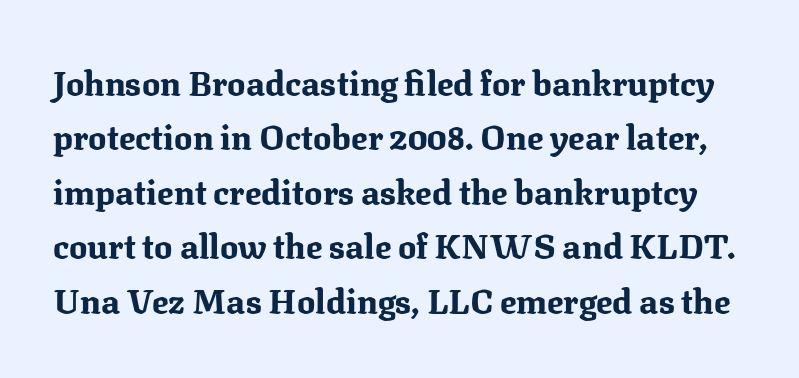
Q: Is the text bold? A: Yes.
Q: Is the text italic (slanted)? A: No, it is upright.
Q: Is the typeface a serif or a sans-serif typeface? A: Serif.
Q: Is the text underlined? A: No.
Q: Is the spacing between letters normal or unusually wide? A: Normal.
Q: Is the spacing between lines tight, normal or loose? A: Normal.
Q: Width (condensed, normal, or wide)? A: Normal.
Q: Stroke contrast? A: Medium.
Q: x-height? A: Medium.
Q: Monospaced? A: No.
